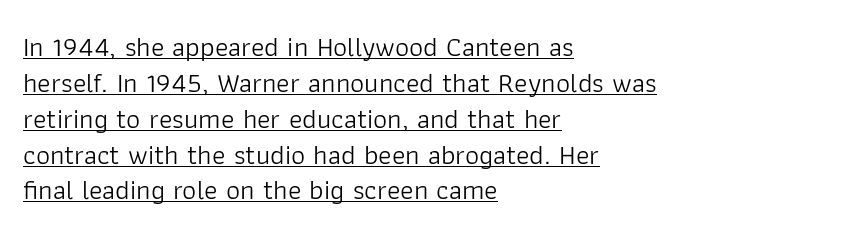
{"serif": "no", "italic": "no", "bold": "no", "weight": "light", "width": "normal", "stroke_contrast": "low", "x_height": "medium", "monospaced": "no", "underline": "yes", "align": "left", "line_spacing": "normal", "line_spacing_ratio": 1.28, "letter_spacing": "normal", "letter_spacing_em": 0.0, "glyph_px": 28}
